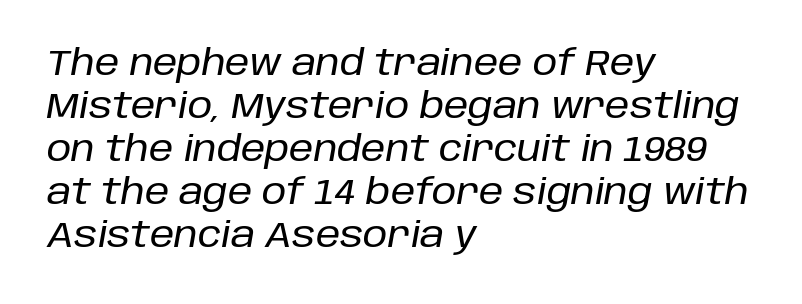
Q: Is the text italic (slanted)? A: Yes, it leans right by about 10 degrees.
Q: Is the text underlined? A: No.
Q: How is the paragraph aligned? A: Left-aligned.
Q: Is the spacing between letters normal or unusually wide? A: Normal.
Q: Width (condensed, normal, or wide)? A: Normal.
Q: Stroke contrast? A: Low.
Q: x-height? A: Large.
Q: Monospaced? A: No.
